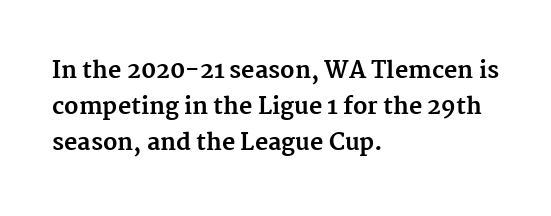
The image shows 23 px bold type, upright; set left-aligned, normal line spacing (1.57x), normal letter spacing, not underlined.
